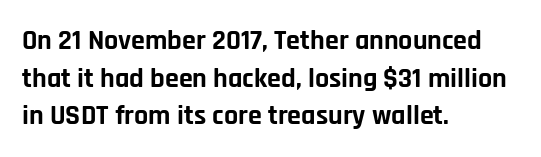
Posture: upright roman. The face used here is rendered with its standard letterfit. Are there feet on the stems? There aren't — it's a sans. The passage shown stacks its lines at a standard gap. The rendering uses natural spacing where letterforms have individual widths.
